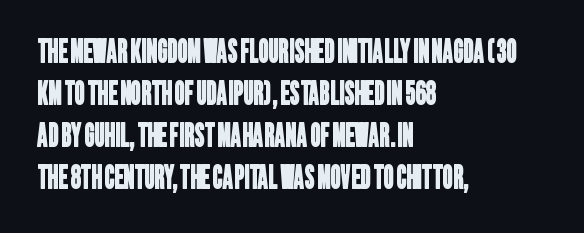
The image shows 32 px condensed sans-serif type; set left-aligned, normal line spacing (1.31x), normal letter spacing, not underlined; low stroke contrast and a large x-height.
